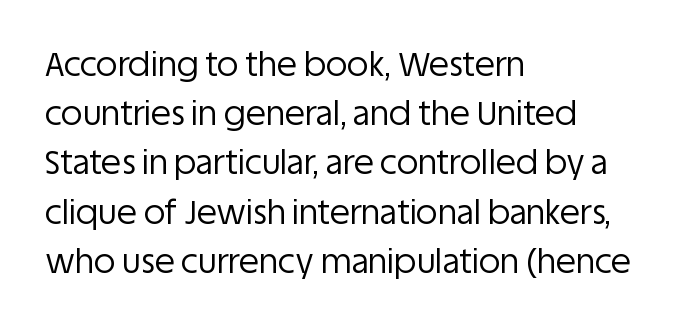
Q: Is the text bold? A: No.
Q: Is the text italic (slanted)? A: No, it is upright.
Q: Is the typeface a serif or a sans-serif typeface? A: Sans-serif.
Q: Is the text underlined? A: No.
Q: How is the paragraph aligned? A: Left-aligned.
Q: Is the spacing between letters normal or unusually wide? A: Normal.
Q: Is the spacing between lines tight, normal or loose? A: Normal.
Q: Width (condensed, normal, or wide)? A: Normal.
Q: Stroke contrast? A: Low.
Q: x-height? A: Large.
Q: Monospaced? A: No.
